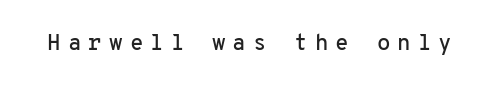
The font's upright variant was chosen for this text. Letter spacing: wide. Type without underlining.
